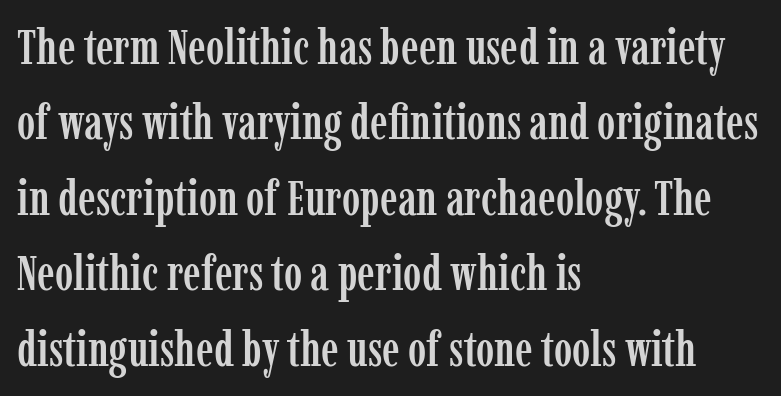
Every character sits straight up, as roman type does. Varying glyph widths throughout — classic text-font behaviour. Vertically, the passage feels balanced, rows spaced as you'd expect. Underline: absent. The line texture is even and compact thanks to regular tracking. All the whitespace from short lines collects on the right.
